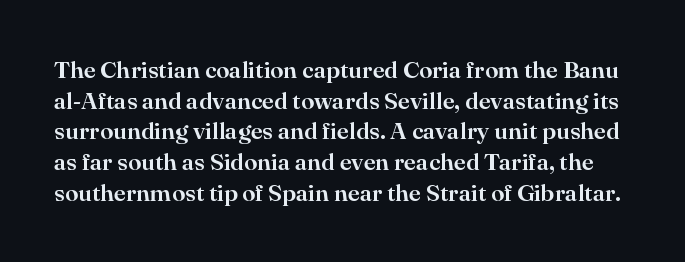
{"italic": "no", "underline": "no", "line_spacing": "normal", "line_spacing_ratio": 1.28, "letter_spacing": "normal", "letter_spacing_em": 0.0, "glyph_px": 24}
